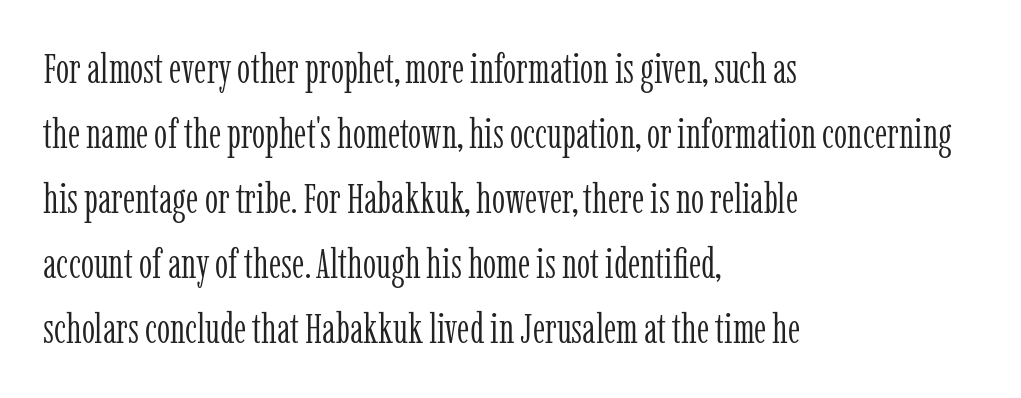
Q: Is the text bold? A: No.
Q: Is the text italic (slanted)? A: No, it is upright.
Q: Is the typeface a serif or a sans-serif typeface? A: Serif.
Q: Is the text underlined? A: No.
Q: How is the paragraph aligned? A: Left-aligned.
Q: Is the spacing between letters normal or unusually wide? A: Normal.
Q: Is the spacing between lines tight, normal or loose? A: Normal.
Q: Width (condensed, normal, or wide)? A: Condensed.
Q: Stroke contrast? A: Low.
Q: x-height? A: Medium.
Q: Monospaced? A: No.
